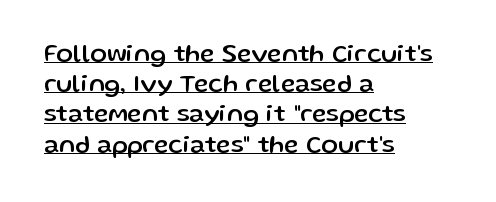
Decoration check: the copy is underlined. Each line starts at the same left margin while the right side varies. Standard letterfit; no display-style spreading of the glyphs. Characters remain perfectly vertical along every line.
